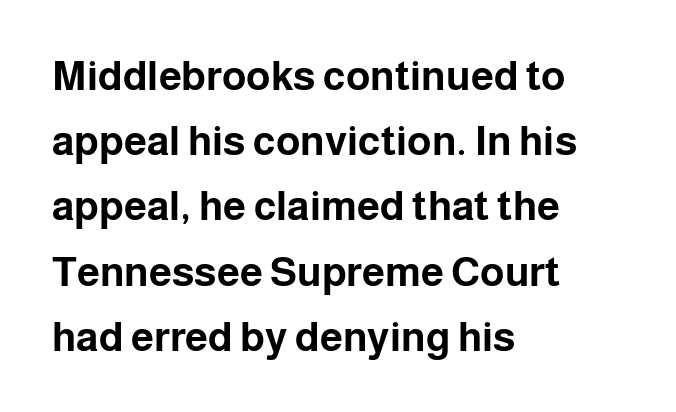
Q: Is the text bold? A: Yes.
Q: Is the text italic (slanted)? A: No, it is upright.
Q: Is the typeface a serif or a sans-serif typeface? A: Sans-serif.
Q: Is the text underlined? A: No.
Q: How is the paragraph aligned? A: Left-aligned.
Q: Is the spacing between letters normal or unusually wide? A: Normal.
Q: Is the spacing between lines tight, normal or loose? A: Normal.
Q: Width (condensed, normal, or wide)? A: Normal.
Q: Stroke contrast? A: Low.
Q: x-height? A: Medium.
Q: Monospaced? A: No.
